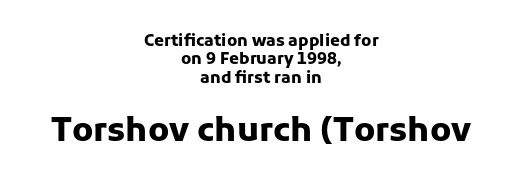
Vertical spacing — tight. Honestly, there is no underline to notice here at all. Neither beginnings nor endings align; midpoints do. Heavy-handed strokes throughout: this text is bold. The face used here appears at its bigger size in the lower chunk.
